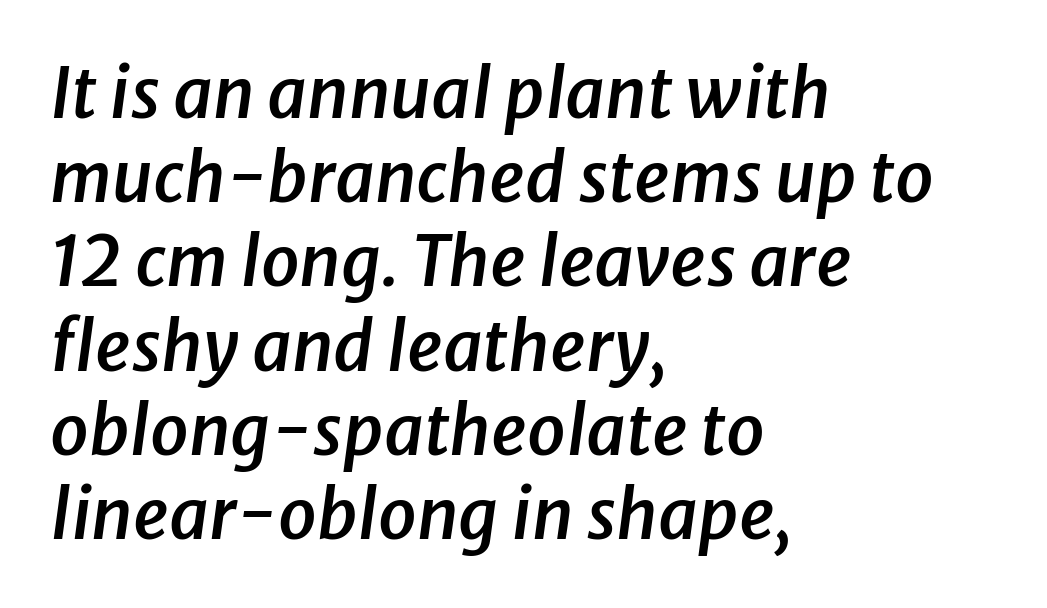
The image shows 69 px semibold type, italic (leaning right); set left-aligned, line spacing 1.22x, normal letter spacing, not underlined; low stroke contrast and a medium x-height.
